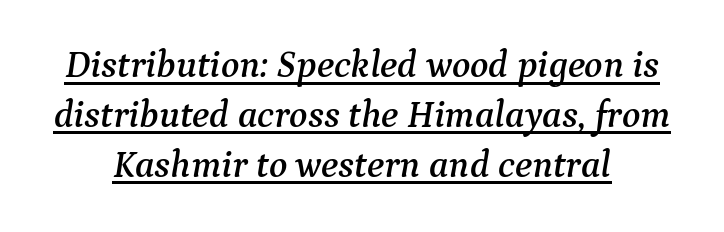
Each letter's strokes conclude with small projecting serifs. One-word summary of the alignment: center. Each new line begins a customary step beneath the previous one. Here the glyphs are tracked normally, forming tight word shapes. Style check: oblique.
